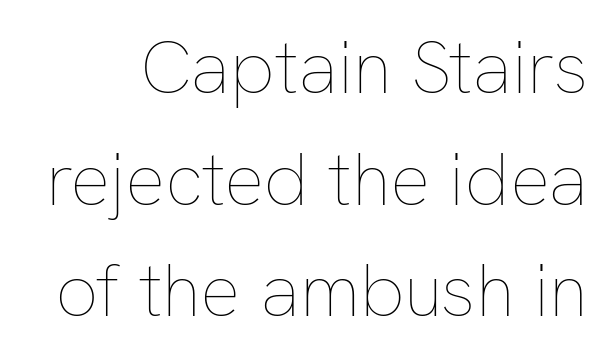
Q: Is the text bold? A: No.
Q: Is the text italic (slanted)? A: No, it is upright.
Q: Is the text underlined? A: No.
Q: Is the spacing between letters normal or unusually wide? A: Normal.
Q: Is the spacing between lines tight, normal or loose? A: Normal.
Q: Width (condensed, normal, or wide)? A: Normal.
Q: Stroke contrast? A: Low.
Q: x-height? A: Medium.
Q: Monospaced? A: No.
